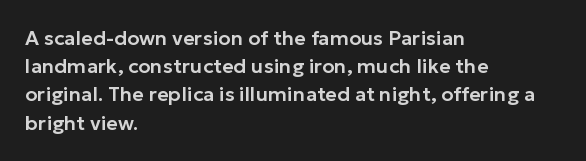
The image shows 20 px text type, upright; set left-aligned, normal line spacing (1.41x), normal letter spacing, not underlined.
